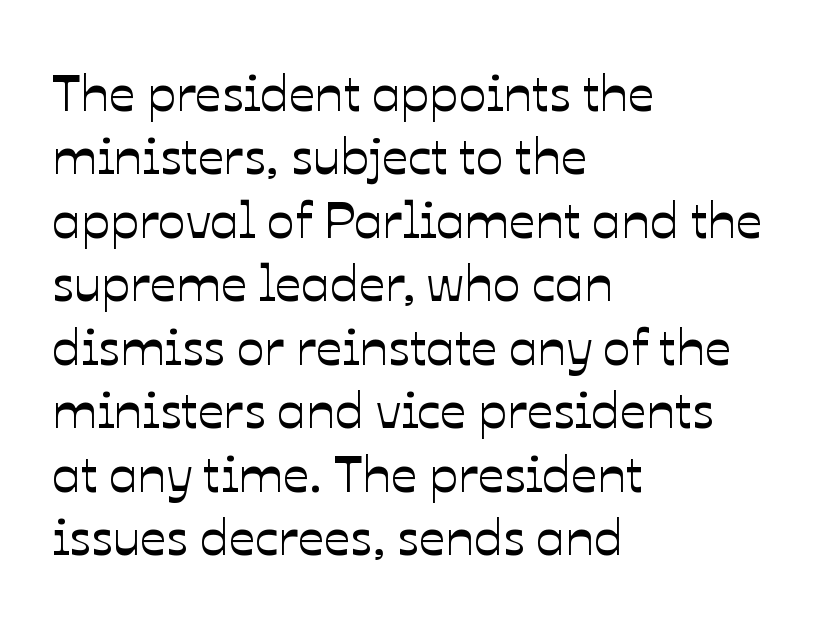
Italic? Not at all — the glyphs are vertical. Lines of text with bare space underneath. Here the glyphs are tracked normally, forming tight word shapes. The paragraph has a hard left edge and a soft right edge. A typesetter would call this proportional, since set widths differ per character.
